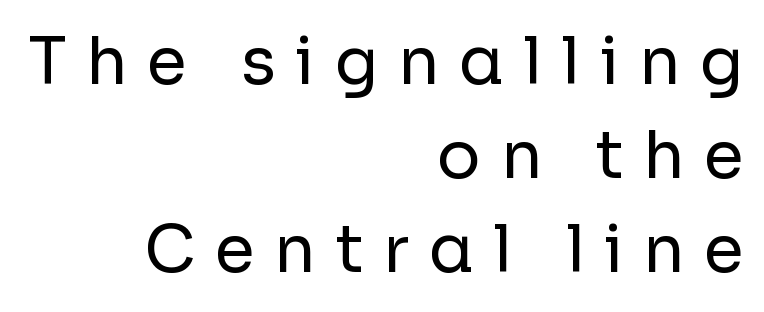
Q: Is the text bold? A: No.
Q: Is the text italic (slanted)? A: No, it is upright.
Q: Is the typeface a serif or a sans-serif typeface? A: Sans-serif.
Q: Is the text underlined? A: No.
Q: How is the paragraph aligned? A: Right-aligned.
Q: Is the spacing between letters normal or unusually wide? A: Unusually wide.
Q: Is the spacing between lines tight, normal or loose? A: Normal.
Q: Width (condensed, normal, or wide)? A: Normal.
Q: Stroke contrast? A: Low.
Q: x-height? A: Medium.
Q: Monospaced? A: No.
